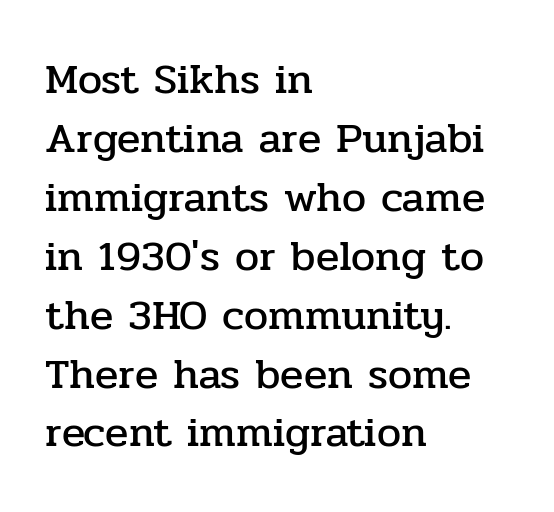
The image shows 43 px serif type, upright; set left-aligned, normal line spacing (1.37x), normal letter spacing, not underlined; low stroke contrast and a medium x-height.
